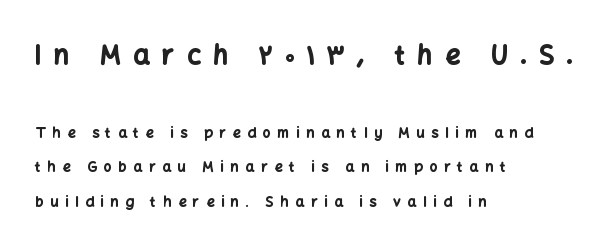
Q: Is the text bold? A: Yes.
Q: Is the text italic (slanted)? A: No, it is upright.
Q: Is the text underlined? A: No.
Q: How is the paragraph aligned? A: Left-aligned.
Q: Is the spacing between letters normal or unusually wide? A: Unusually wide.
Q: Is the spacing between lines tight, normal or loose? A: Loose.
Q: Which block of text is set in a larger size, the first (top) or the second (bottom)? A: The first (top) one.
